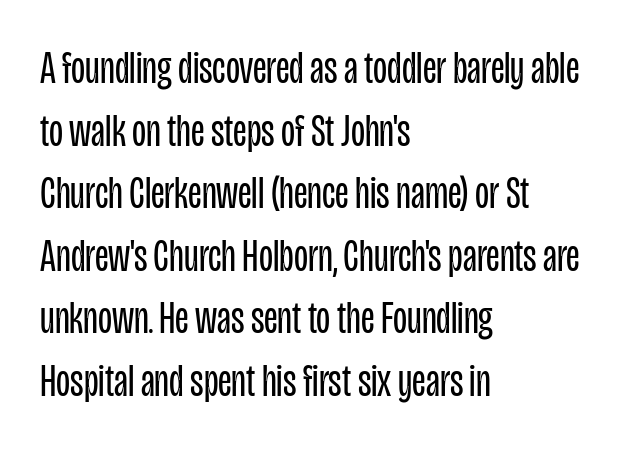
{"serif": "no", "italic": "no", "bold": "no", "weight": "regular", "width": "condensed", "stroke_contrast": "low", "x_height": "large", "monospaced": "no", "underline": "no", "align": "left", "line_spacing": "normal", "line_spacing_ratio": 1.36, "letter_spacing": "normal", "letter_spacing_em": 0.0, "glyph_px": 46}
